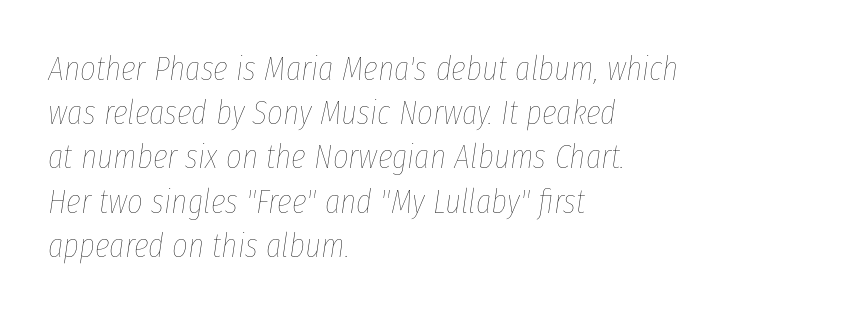
Q: Is the text bold? A: No.
Q: Is the text italic (slanted)? A: Yes, it leans right by about 8 degrees.
Q: Is the text underlined? A: No.
Q: How is the paragraph aligned? A: Left-aligned.
Q: Is the spacing between letters normal or unusually wide? A: Normal.
Q: Is the spacing between lines tight, normal or loose? A: Normal.
Q: Width (condensed, normal, or wide)? A: Condensed.
Q: Stroke contrast? A: Low.
Q: x-height? A: Medium.
Q: Monospaced? A: No.
